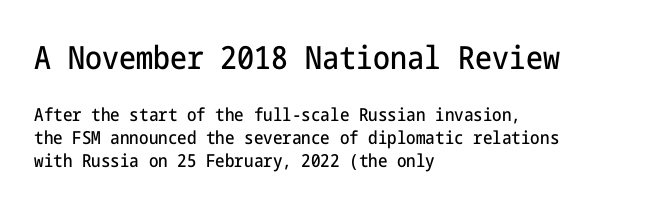
{"serif": "no", "italic": "no", "width": "condensed", "stroke_contrast": "low", "x_height": "medium", "underline": "no", "align": "left", "line_spacing": "normal", "line_spacing_ratio": 1.29, "letter_spacing": "normal", "letter_spacing_em": 0.0, "larger_block": "first", "size_ratio": 1.78, "glyph_px": 32}
